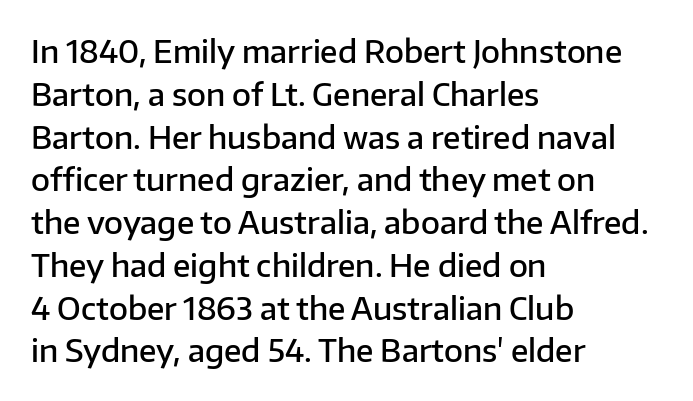
{"serif": "no", "italic": "no", "bold": "semi", "weight": "semibold", "width": "normal", "stroke_contrast": "low", "x_height": "medium", "monospaced": "no", "underline": "no", "align": "left", "line_spacing": "normal", "line_spacing_ratio": 1.38, "letter_spacing": "normal", "letter_spacing_em": 0.0, "glyph_px": 31}
